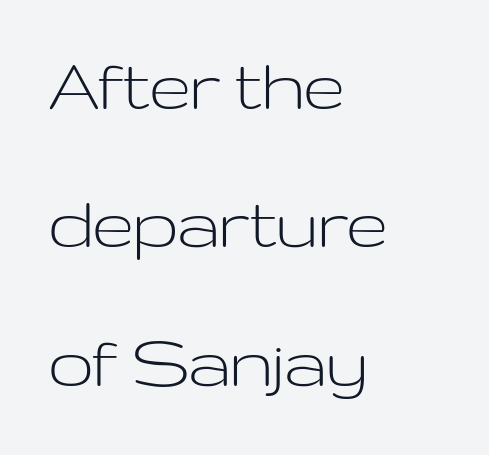
The image shows 80 px light, wide sans-serif type, upright; set left-aligned, line spacing 1.73x, normal letter spacing, not underlined; low stroke contrast and a medium x-height.
